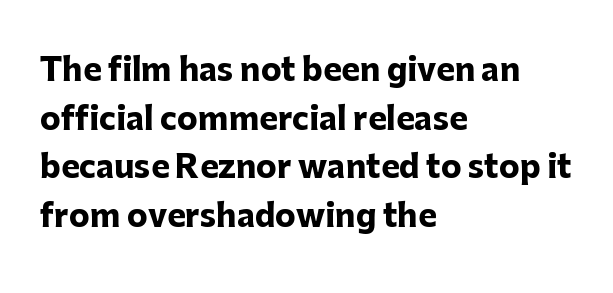
{"serif": "no", "italic": "no", "bold": "yes", "weight": "heavy", "width": "normal", "stroke_contrast": "low", "x_height": "medium", "monospaced": "no", "underline": "no", "align": "left", "line_spacing": "normal", "line_spacing_ratio": 1.57, "letter_spacing": "normal", "letter_spacing_em": 0.0, "glyph_px": 31}
